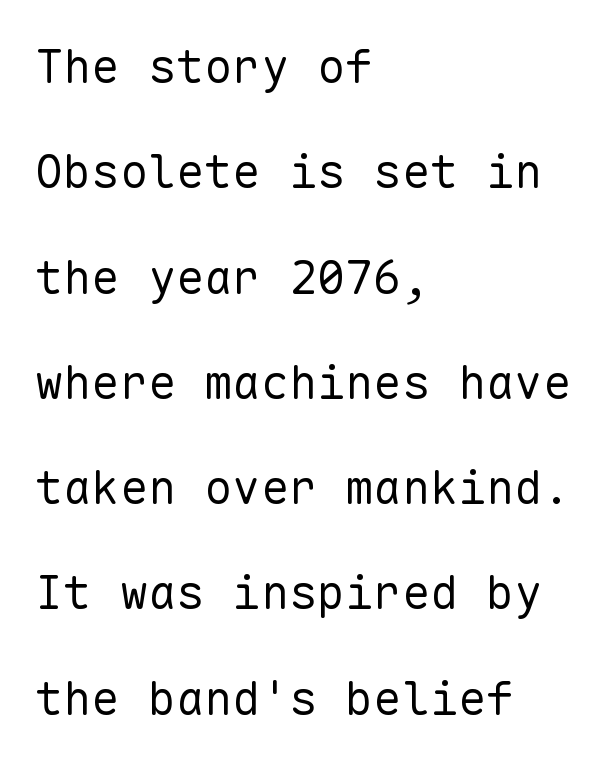
These lines are rendered in a fixed-pitch font. Nothing sits at the stroke ends, so this counts as sans-serif. Has an underline been added? It has not. Visually the block forms a straight wall on the left and a jagged coastline on the right. The typesetting does not lean heavy: it is not bold. You could fit nearly another row in the gap between these rows.
